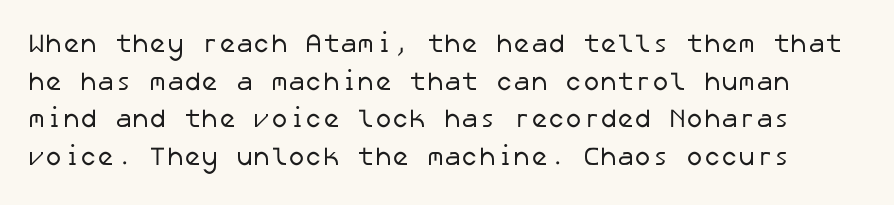
Q: Is the text bold? A: No.
Q: Is the text underlined? A: No.
Q: Is the spacing between letters normal or unusually wide? A: Normal.
Q: Is the spacing between lines tight, normal or loose? A: Normal.
